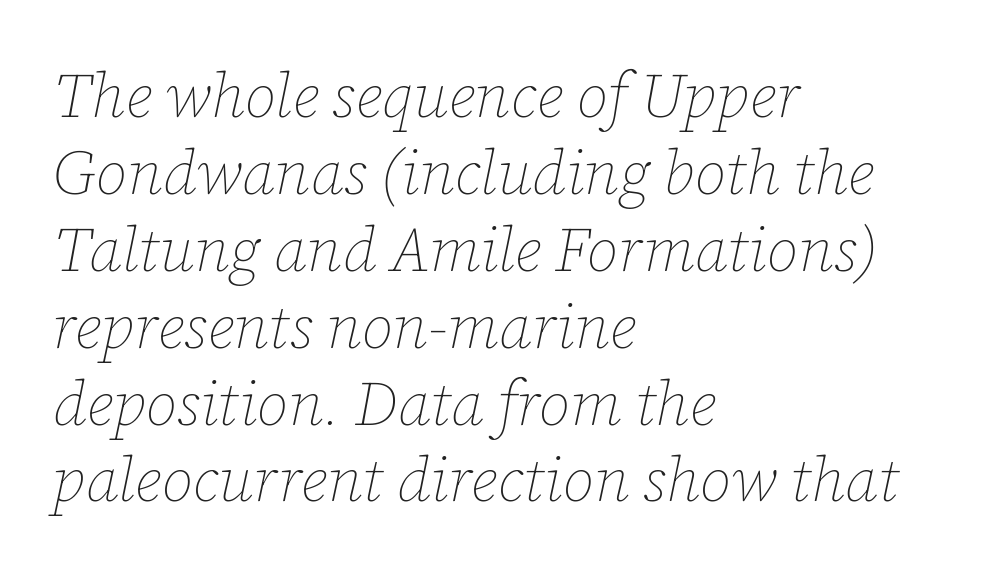
Nobody touched the tracking dial on this one. Designer's note — italics engaged. Is the block centered? No — it sits flush against the left margin. The weight tops out at a normal text grade. Is this a fixed-width face? No — the glyphs have proportional, varying widths. Letters rest on an invisible, unmarked baseline.
